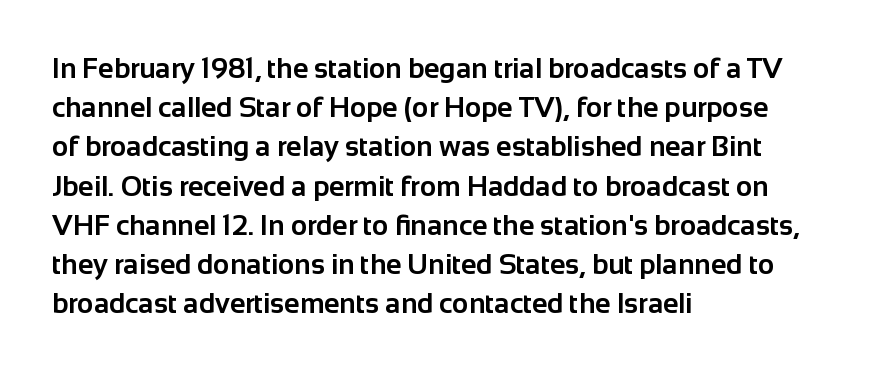
Varying glyph widths throughout — classic text-font behaviour. You can tell it's not italic because the verticals are truly vertical. I'd describe the lettering as bold — thick and assertive. The rows are spaced the way most documents space them. There is no visible air inserted between adjacent glyphs.
